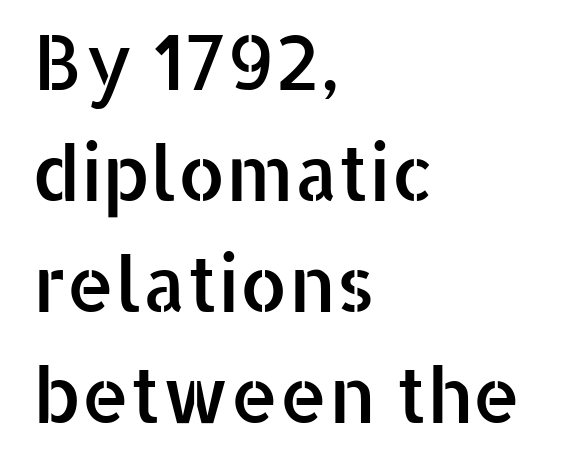
Q: Is the text italic (slanted)? A: No, it is upright.
Q: Is the typeface a serif or a sans-serif typeface? A: Sans-serif.
Q: Is the text underlined? A: No.
Q: How is the paragraph aligned? A: Left-aligned.
Q: Is the spacing between letters normal or unusually wide? A: Normal.
Q: Is the spacing between lines tight, normal or loose? A: Normal.
Q: Width (condensed, normal, or wide)? A: Normal.
Q: Stroke contrast? A: Low.
Q: x-height? A: Medium.
Q: Monospaced? A: No.
